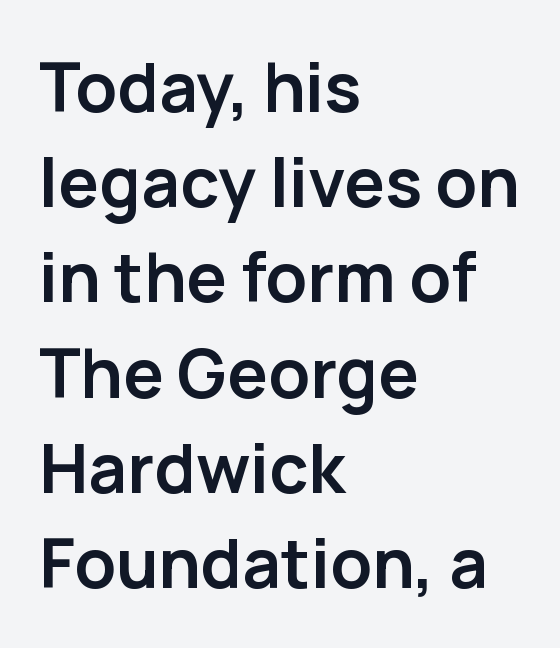
The lines are quadded left. Underline: absent. Letter spacing: default. These lines are rendered in a variable-pitch font. Is there much room between lines? A standard amount, neither cramped nor airy. Weight check: bold — yes, fully.
